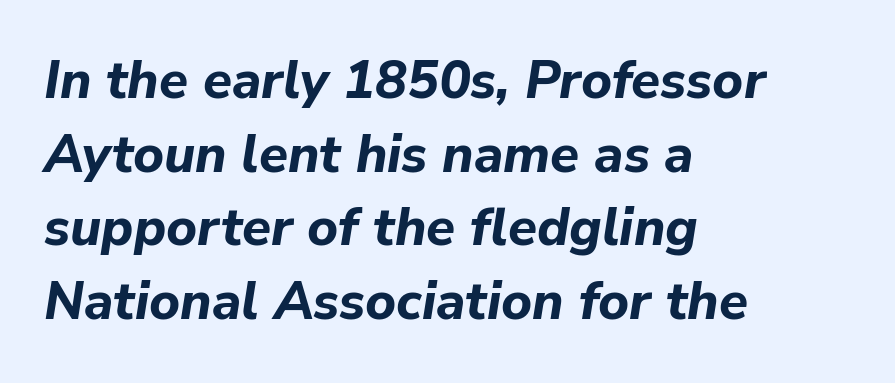
The image shows 53 px bold type, italic (leaning right); set left-aligned, normal line spacing (1.39x), normal letter spacing, not underlined; low stroke contrast and a medium x-height.
